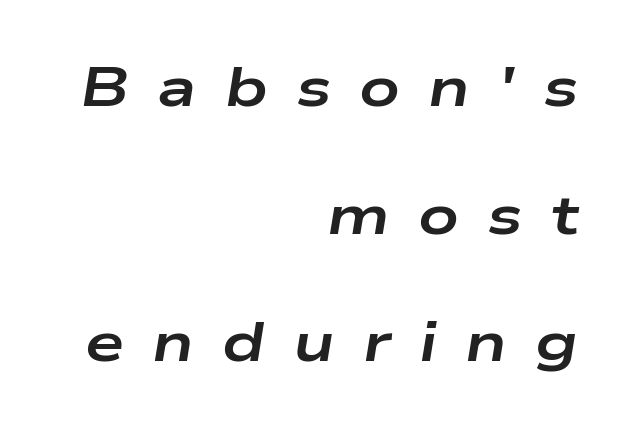
{"italic": "yes", "lean": "right", "slant_degrees": 9, "bold": "yes", "weight": "bold", "width": "wide", "stroke_contrast": "low", "x_height": "medium", "monospaced": "no", "underline": "no", "align": "right", "line_spacing": "loose", "line_spacing_ratio": 2.28, "letter_spacing": "wide", "letter_spacing_em": 0.5, "glyph_px": 56}
